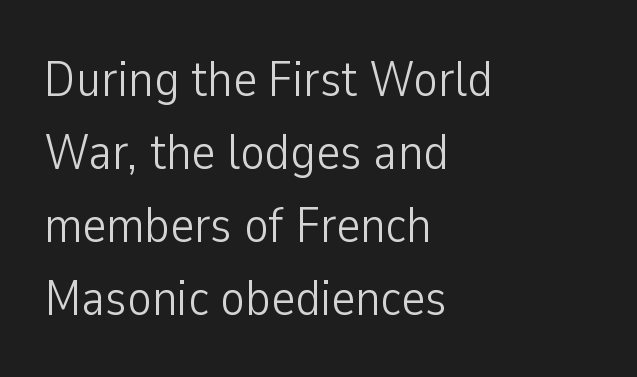
Q: Is the text bold? A: No.
Q: Is the text italic (slanted)? A: No, it is upright.
Q: Is the typeface a serif or a sans-serif typeface? A: Sans-serif.
Q: Is the text underlined? A: No.
Q: How is the paragraph aligned? A: Left-aligned.
Q: Is the spacing between letters normal or unusually wide? A: Normal.
Q: Is the spacing between lines tight, normal or loose? A: Normal.
Q: Width (condensed, normal, or wide)? A: Condensed.
Q: Stroke contrast? A: Low.
Q: x-height? A: Medium.
Q: Monospaced? A: No.
